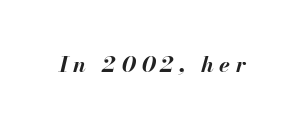
{"italic": "yes", "lean": "right", "slant_degrees": 13, "bold": "yes", "underline": "no", "letter_spacing": "wide", "letter_spacing_em": 0.24, "glyph_px": 22}
